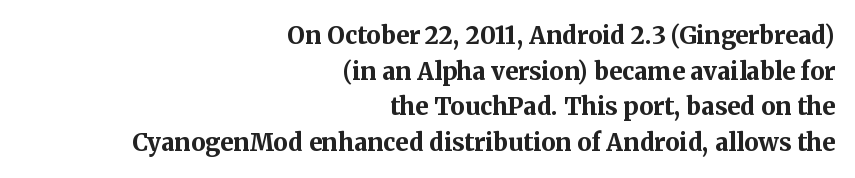
Notice how descenders clear the ascenders below comfortably — that's standard leading. The face used here is rendered with its standard letterfit. The space beneath each line is pristine and unruled. The axis of the letterforms is exactly vertical. Caption: bold face, heavy strokes. The compositor pushed each line to the right boundary.
